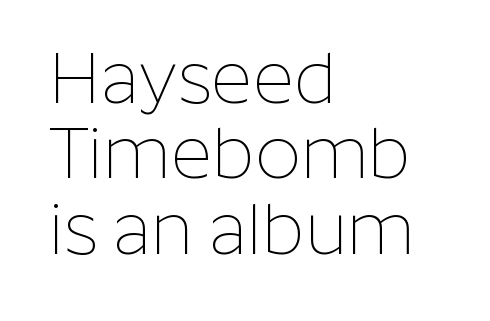
The image shows 71 px thin sans-serif type, upright; set left-aligned, tight line spacing (1.06x), normal letter spacing, not underlined; low stroke contrast and a medium x-height.
